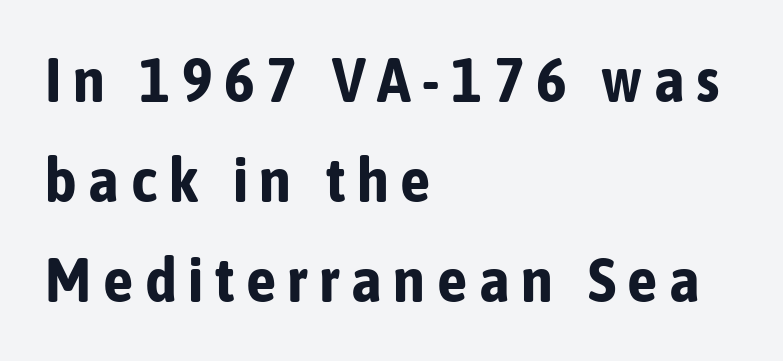
Letterform terminals end flat and unadorned throughout the passage. You could not count columns in this text — the font is proportionally spaced. Successive baselines arrive at the customary interval. Is the type bold? Yes — the strokes are clearly thick and heavy. Bare-footed words on every line.
